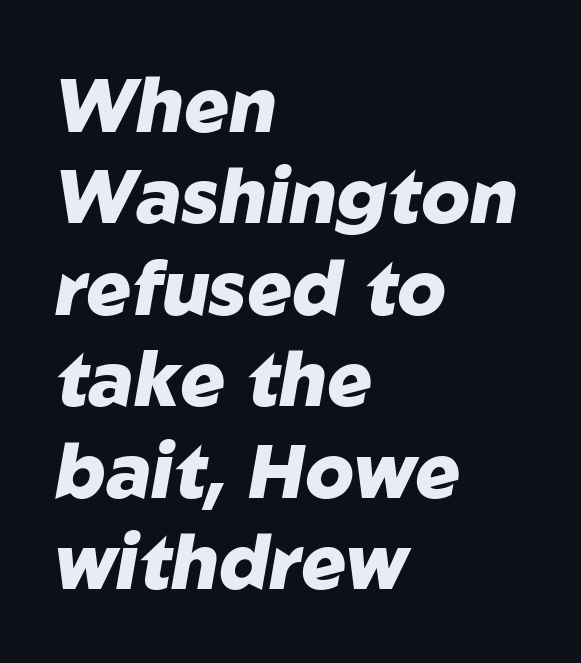
The image shows 75 px heavy type, italic (leaning right); set left-aligned, line spacing 1.22x, normal letter spacing, not underlined; low stroke contrast and a medium x-height.
